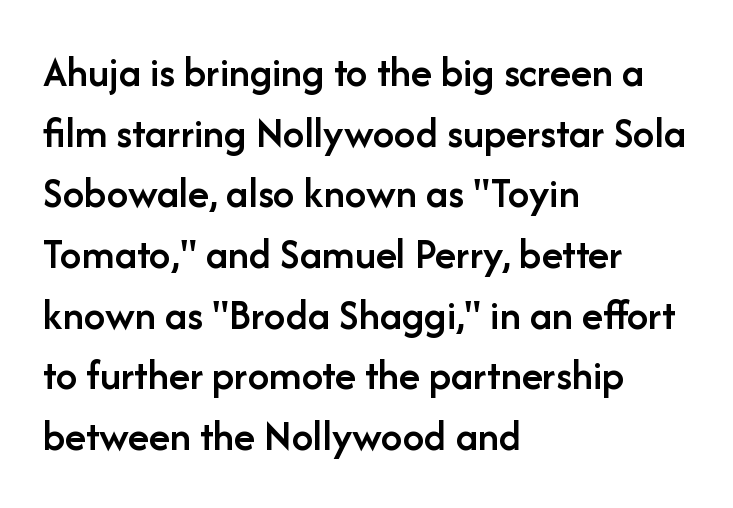
{"serif": "no", "italic": "no", "bold": "semi", "weight": "semibold", "width": "normal", "stroke_contrast": "low", "x_height": "medium", "monospaced": "no", "underline": "no", "align": "left", "line_spacing": "normal", "line_spacing_ratio": 1.41, "letter_spacing": "normal", "letter_spacing_em": 0.0, "glyph_px": 43}
